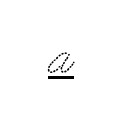
The image shows 36 px wide type; set unusually wide letter spacing (+0.34 em), underlined; low stroke contrast and a small x-height.
